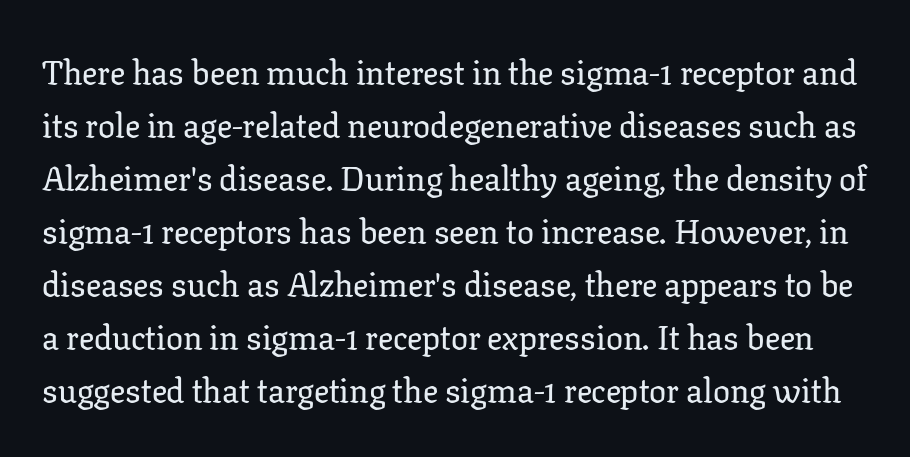
The image shows 34 px serif type, upright; set normal line spacing (1.56x), normal letter spacing, not underlined; low stroke contrast and a medium x-height.
